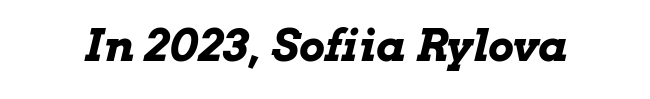
Q: Is the text bold? A: Yes.
Q: Is the text italic (slanted)? A: Yes, it leans right by about 13 degrees.
Q: Is the text underlined? A: No.
Q: Is the spacing between letters normal or unusually wide? A: Normal.
Q: Width (condensed, normal, or wide)? A: Wide.
Q: Stroke contrast? A: Low.
Q: x-height? A: Medium.
Q: Monospaced? A: No.
